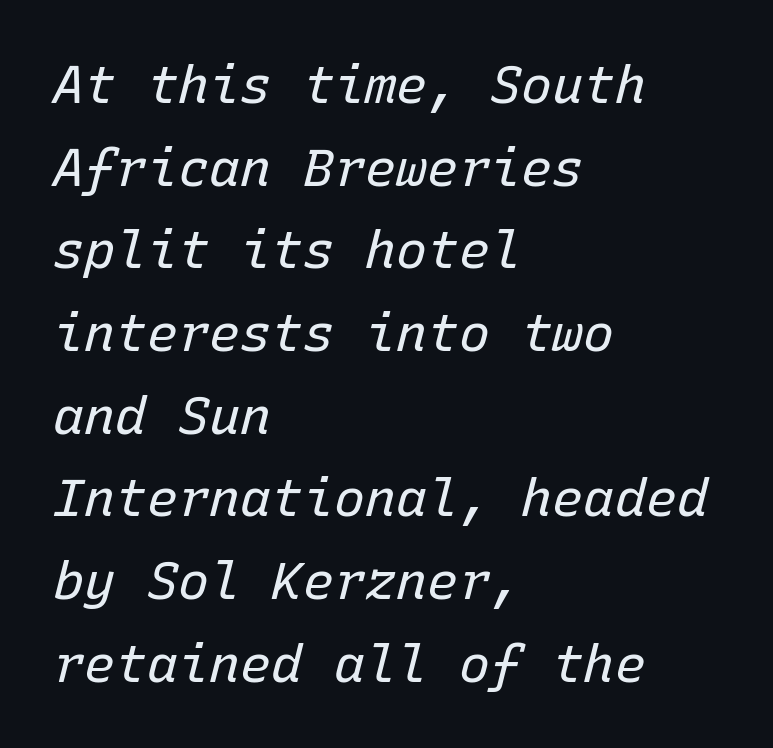
{"italic": "yes", "lean": "right", "slant_degrees": 15, "bold": "no", "weight": "regular", "width": "normal", "stroke_contrast": "low", "x_height": "medium", "monospaced": "yes", "underline": "no", "align": "left", "line_spacing": "normal", "line_spacing_ratio": 1.59, "letter_spacing": "normal", "letter_spacing_em": 0.0, "glyph_px": 52}
